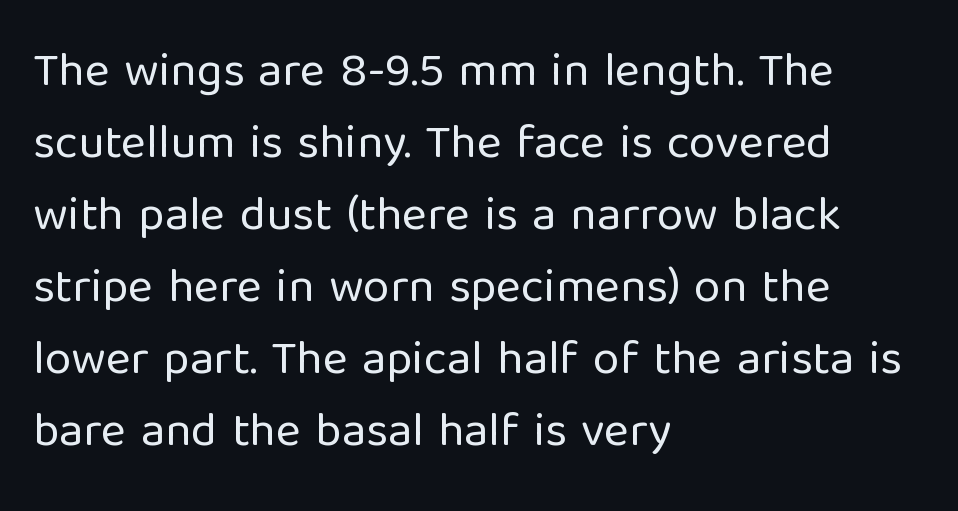
The image shows 48 px regular-weight sans-serif type, upright; set left-aligned, normal line spacing (1.5x), normal letter spacing, not underlined; low stroke contrast and a medium x-height.
